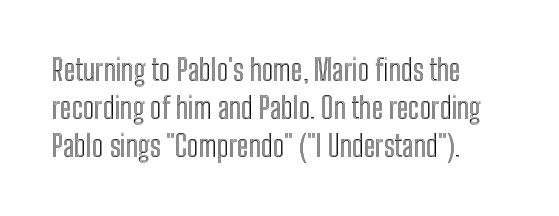
Q: Is the text italic (slanted)? A: No, it is upright.
Q: Is the text underlined? A: No.
Q: How is the paragraph aligned? A: Left-aligned.
Q: Is the spacing between letters normal or unusually wide? A: Normal.
Q: Is the spacing between lines tight, normal or loose? A: Normal.
Q: Width (condensed, normal, or wide)? A: Condensed.
Q: x-height? A: Medium.
Q: Monospaced? A: No.
